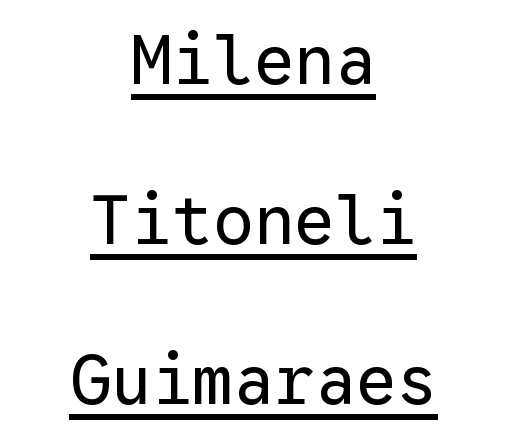
The type family on display is of the sans-serif kind. The gaps between neighbouring characters are ordinary and unremarkable. A centered setting, common on invitations and titles, is used for this passage. The letters march in equal steps, a hallmark of fixed-pitch type.
